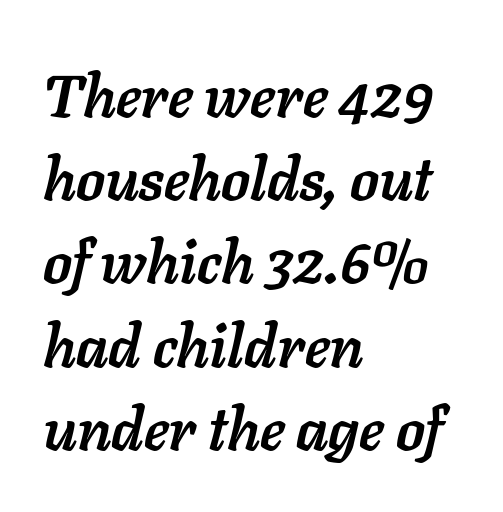
Q: Is the text bold? A: Yes.
Q: Is the text italic (slanted)? A: Yes, it leans right by about 11 degrees.
Q: Is the text underlined? A: No.
Q: How is the paragraph aligned? A: Left-aligned.
Q: Is the spacing between letters normal or unusually wide? A: Normal.
Q: Is the spacing between lines tight, normal or loose? A: Normal.
Q: Width (condensed, normal, or wide)? A: Normal.
Q: Stroke contrast? A: Low.
Q: x-height? A: Medium.
Q: Monospaced? A: No.
